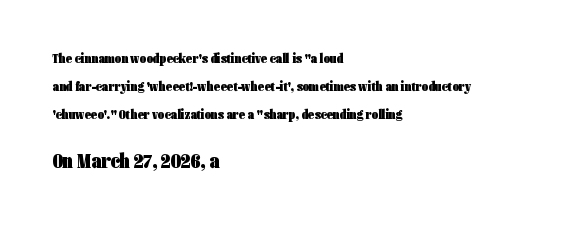
Q: Is the text bold? A: Yes.
Q: Is the text italic (slanted)? A: No, it is upright.
Q: Is the text underlined? A: No.
Q: How is the paragraph aligned? A: Left-aligned.
Q: Is the spacing between letters normal or unusually wide? A: Normal.
Q: Is the spacing between lines tight, normal or loose? A: Loose.
Q: Which block of text is set in a larger size, the first (top) or the second (bottom)? A: The second (bottom) one.
